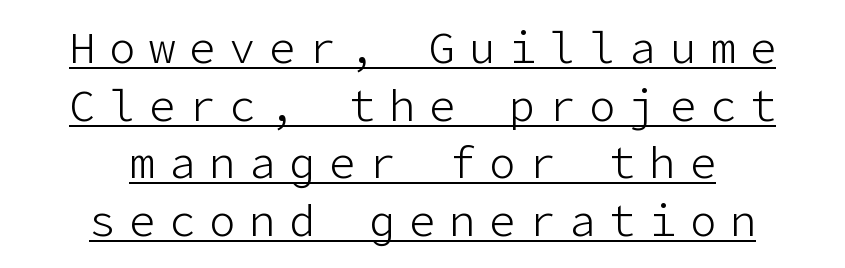
This sample keeps an unexceptional amount of space between lines. Casual observation: everything's sitting right in the middle. Has an underline been added? It has. Unlike a traditional serif, this face leaves its strokes unadorned.
